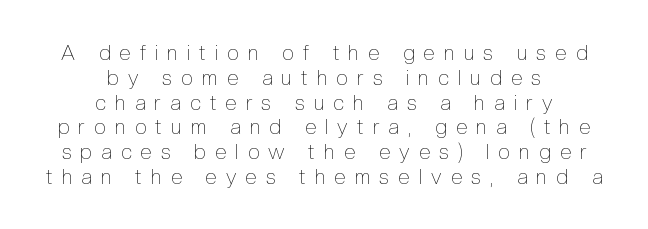
{"italic": "no", "bold": "no", "underline": "no", "align": "center", "line_spacing_ratio": 1.18, "letter_spacing": "wide", "letter_spacing_em": 0.44, "glyph_px": 21}
